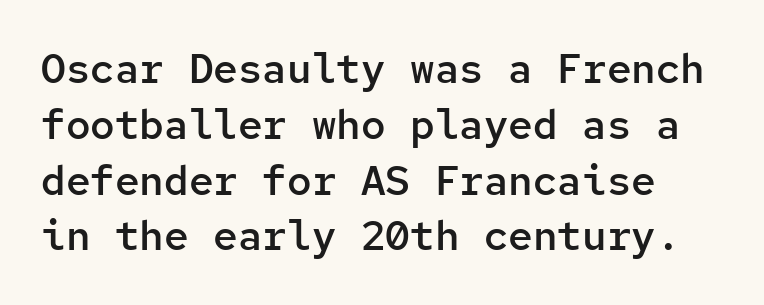
Q: Is the text bold? A: Semi-bold.
Q: Is the text italic (slanted)? A: No, it is upright.
Q: Is the typeface a serif or a sans-serif typeface? A: Sans-serif.
Q: Is the text underlined? A: No.
Q: Is the spacing between letters normal or unusually wide? A: Normal.
Q: Is the spacing between lines tight, normal or loose? A: Normal.
Q: Width (condensed, normal, or wide)? A: Normal.
Q: Stroke contrast? A: Low.
Q: x-height? A: Medium.
Q: Monospaced? A: Yes.
